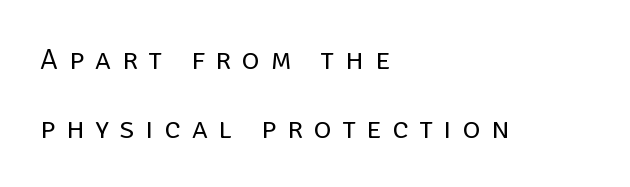
Q: Is the text bold? A: No.
Q: Is the text italic (slanted)? A: No, it is upright.
Q: Is the typeface a serif or a sans-serif typeface? A: Sans-serif.
Q: Is the text underlined? A: No.
Q: How is the paragraph aligned? A: Left-aligned.
Q: Is the spacing between letters normal or unusually wide? A: Unusually wide.
Q: Is the spacing between lines tight, normal or loose? A: Loose.
Q: Width (condensed, normal, or wide)? A: Normal.
Q: Stroke contrast? A: Low.
Q: x-height? A: Large.
Q: Monospaced? A: No.
